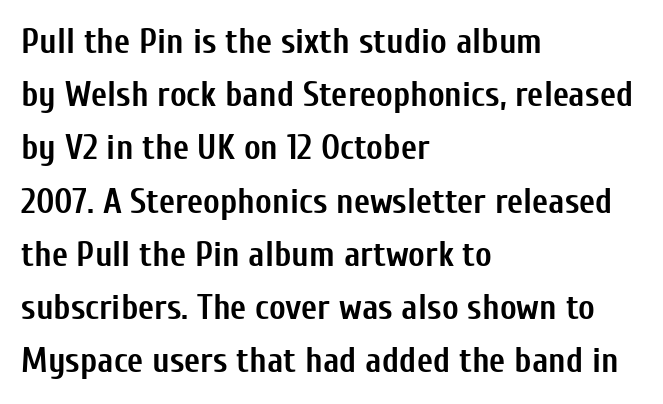
Check under the words: just untouched page. The typesetting leans heavy: a genuine bold. Quick note: not italic, upright. Unlike a traditional serif, this face leaves its strokes unadorned. The letterforms sit shoulder to shoulder at normal distance.
